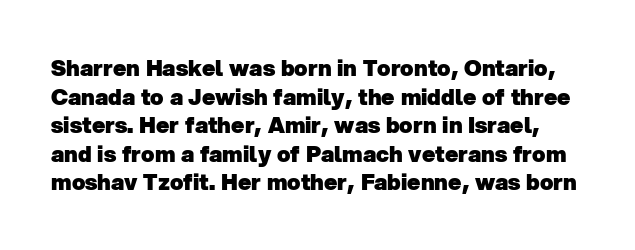
Q: Is the text bold? A: Yes.
Q: Is the text underlined? A: No.
Q: Is the spacing between letters normal or unusually wide? A: Normal.
Q: Is the spacing between lines tight, normal or loose? A: Normal.
